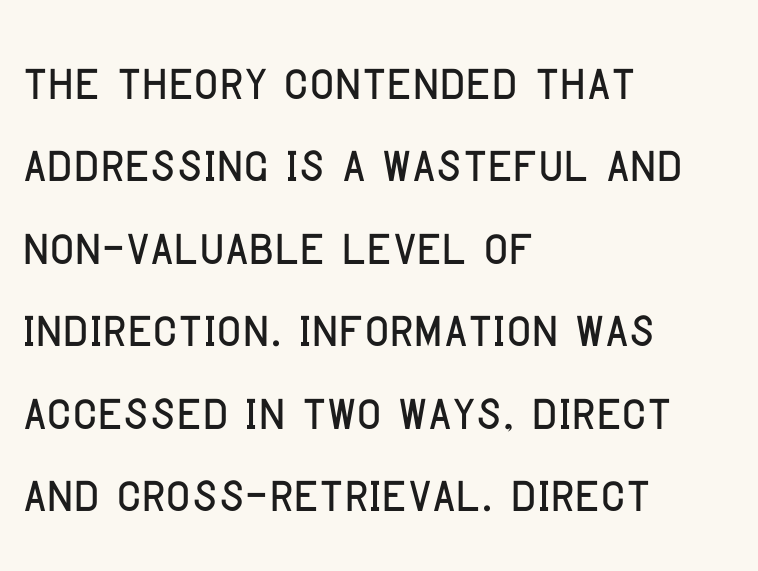
The type is set solid horizontally, with unmodified tracking. To sum up the face: it is a sans, with no serifs. The face used here is proportionally spaced, like ordinary book or web type. Where is the straight margin? On the left. Does the lettering tilt? It doesn't — this is upright.
